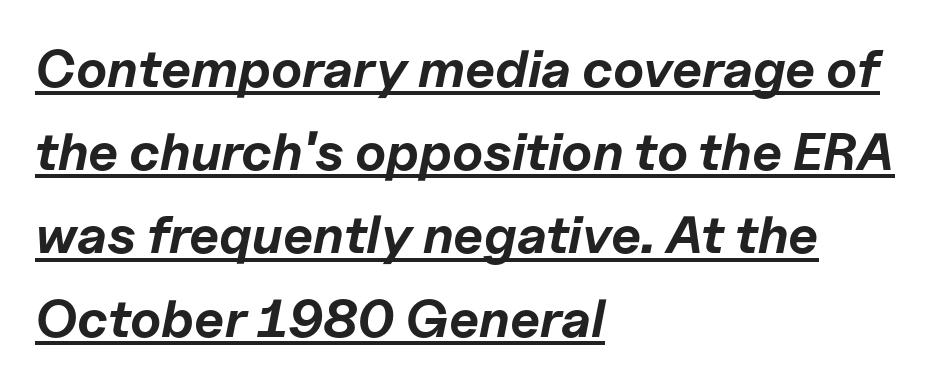
The image shows 53 px bold type, italic (leaning right); set left-aligned, normal line spacing (1.57x), normal letter spacing, underlined; low stroke contrast and a medium x-height.
